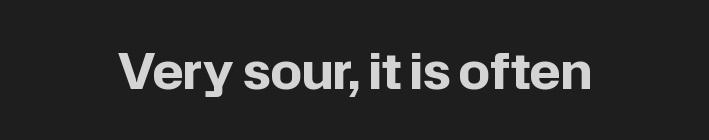
{"serif": "no", "italic": "no", "bold": "yes", "weight": "bold", "width": "normal", "stroke_contrast": "low", "x_height": "medium", "monospaced": "no", "underline": "no", "align": "center", "letter_spacing": "normal", "letter_spacing_em": 0.0, "glyph_px": 49}
